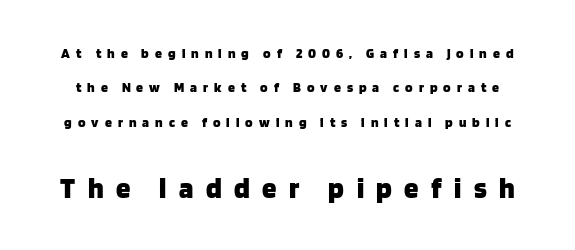
Upright lettering throughout. The passage shown begins with its smaller block and ends with its larger one. The rendering uses natural spacing where letterforms have individual widths. The vertical gap from one line to the next is large. The face used here is a sans, in the tradition of grotesques and geometrics.
